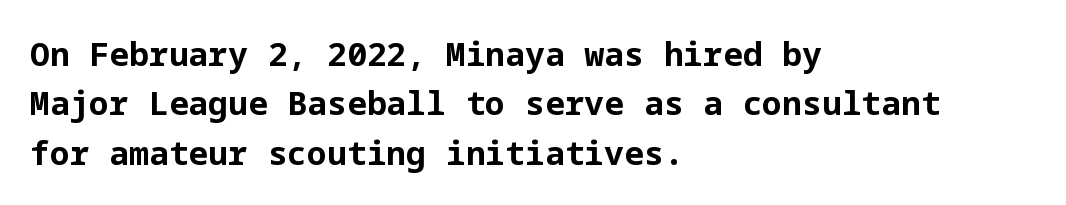
Q: Is the text bold? A: Yes.
Q: Is the text italic (slanted)? A: No, it is upright.
Q: Is the typeface a serif or a sans-serif typeface? A: Sans-serif.
Q: Is the text underlined? A: No.
Q: How is the paragraph aligned? A: Left-aligned.
Q: Is the spacing between letters normal or unusually wide? A: Normal.
Q: Is the spacing between lines tight, normal or loose? A: Normal.
Q: Width (condensed, normal, or wide)? A: Normal.
Q: Stroke contrast? A: Low.
Q: x-height? A: Medium.
